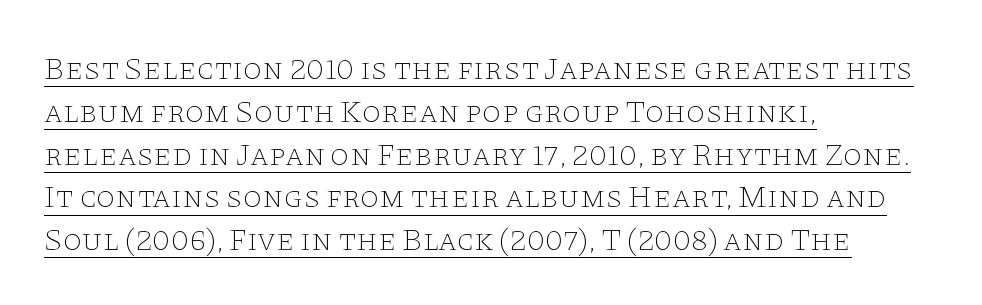
{"serif": "yes", "italic": "no", "bold": "no", "weight": "thin", "width": "wide", "stroke_contrast": "low", "x_height": "large", "monospaced": "no", "underline": "yes", "align": "left", "line_spacing": "normal", "line_spacing_ratio": 1.38, "letter_spacing": "normal", "letter_spacing_em": 0.0, "glyph_px": 31}
